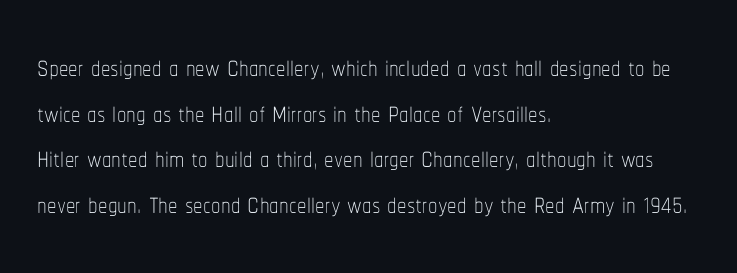
A classic flush-left, rag-right setting is used for this passage. Plain, unruled lines of type. Every character sits straight up, as roman type does. Compared with typical body copy, the letter spacing here is the same. Is this a fixed-width face? No — the glyphs have proportional, varying widths. Compared with a typical body face, this is equally light or lighter still.
